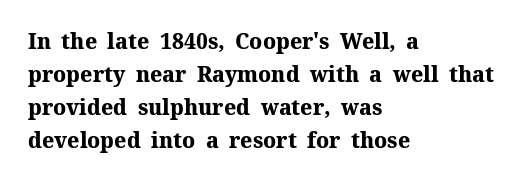
The image shows 21 px bold type, upright; set left-aligned, normal line spacing (1.57x), normal letter spacing, not underlined.
